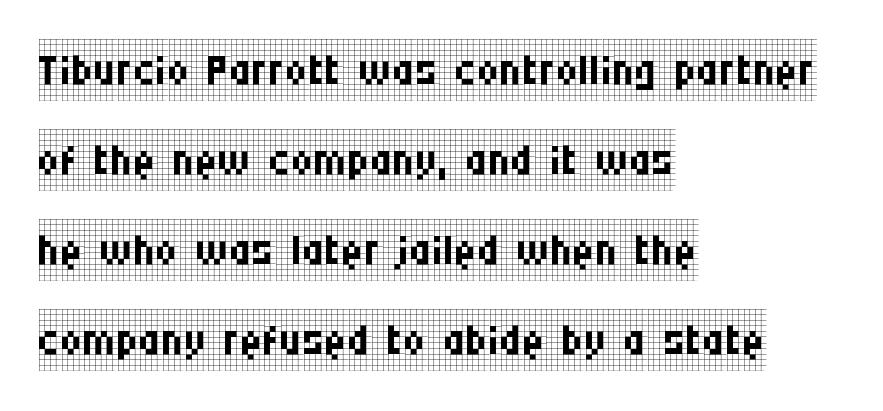
The image shows 62 px regular-weight, condensed serif type, upright; set left-aligned, normal line spacing (1.45x), normal letter spacing, not underlined; low stroke contrast and a large x-height.
